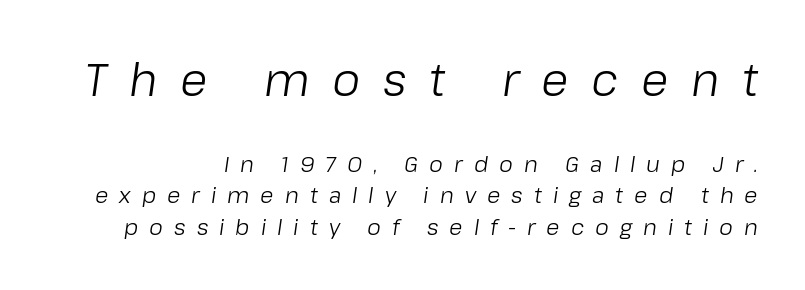
What's the leading like? Ordinary, nothing unusual. Typesetter's note — upper block bumped up in size, lower block left smaller. A typesetter would mark this as italic. Lines of text with bare space underneath.
